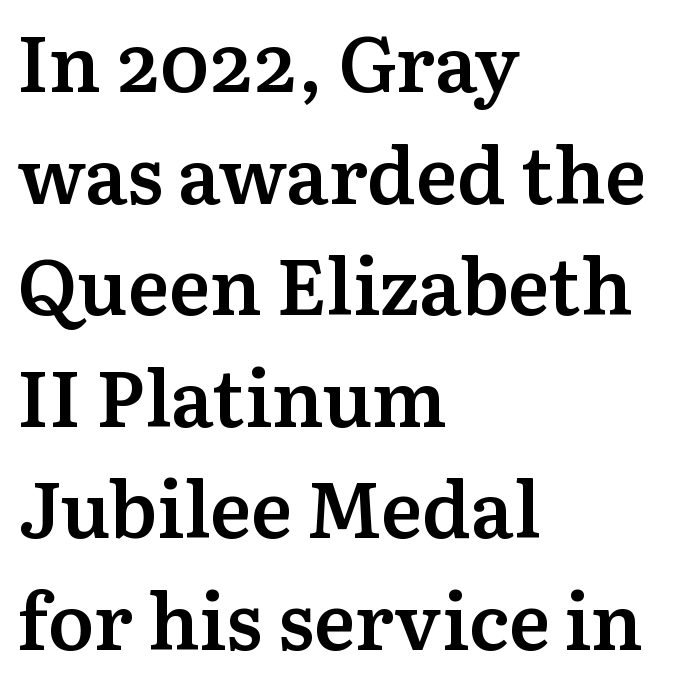
The image shows 78 px semibold serif type, upright; set left-aligned, normal line spacing (1.43x), normal letter spacing, not underlined; medium stroke contrast and a medium x-height.
